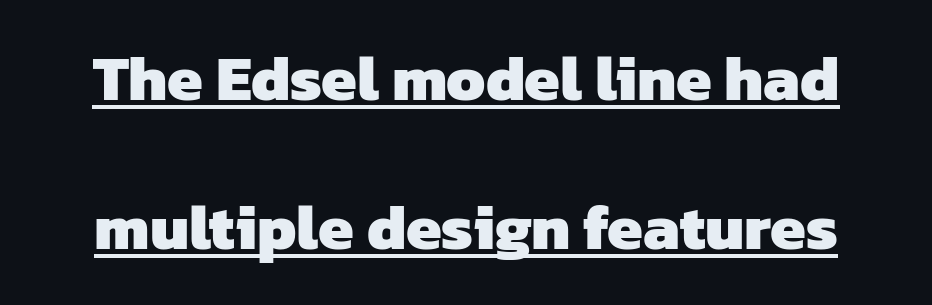
What weight is shown? A full bold with thick strokes. The tracking reads as untouched default to a designer's eye. The rendering uses natural spacing where letterforms have individual widths. In terms of letterform style, serifs are entirely absent.
